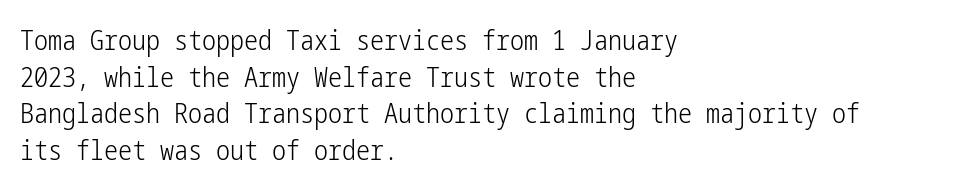
The image shows 28 px light, condensed sans-serif type, upright; set left-aligned, normal line spacing (1.31x), normal letter spacing, not underlined; low stroke contrast and a medium x-height.
